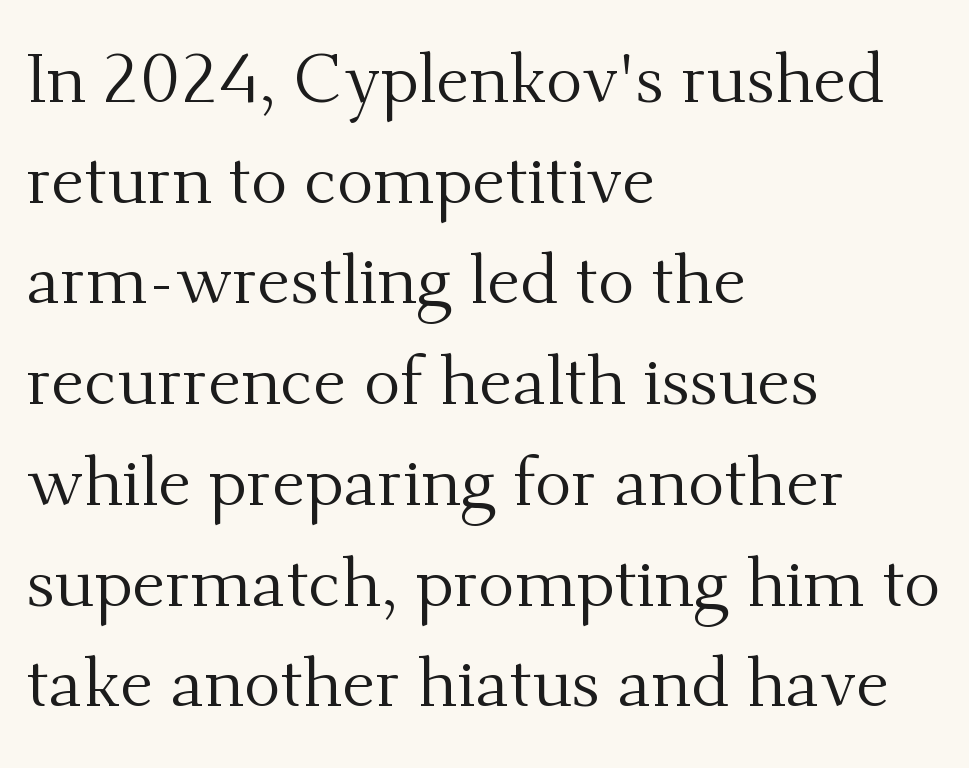
These lines are composed in type with serifs. If you drew a line through each stem, it would be perfectly vertical. Leading: standard. The letterforms sit at book weight or below.
